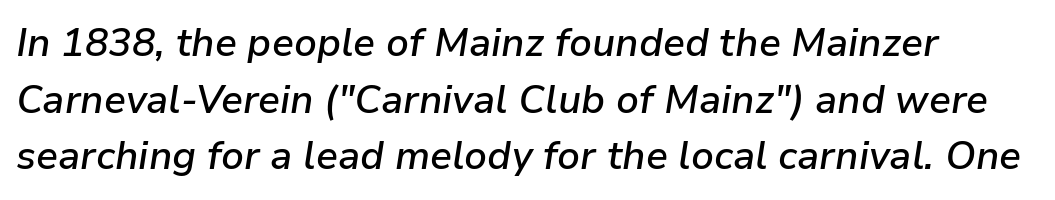
{"italic": "yes", "lean": "right", "slant_degrees": 9, "bold": "semi", "weight": "semibold", "width": "normal", "stroke_contrast": "low", "x_height": "medium", "monospaced": "no", "underline": "no", "line_spacing": "normal", "line_spacing_ratio": 1.45, "letter_spacing": "normal", "letter_spacing_em": 0.0, "glyph_px": 39}
